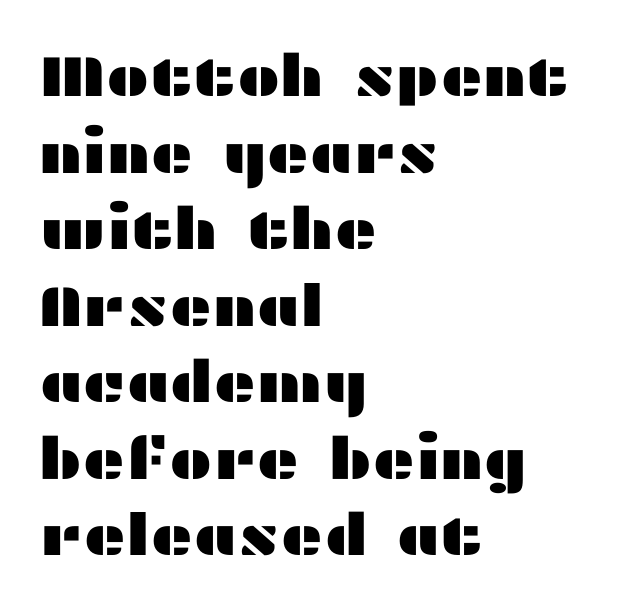
Q: Is the text italic (slanted)? A: No, it is upright.
Q: Is the typeface a serif or a sans-serif typeface? A: Sans-serif.
Q: Is the text underlined? A: No.
Q: How is the paragraph aligned? A: Left-aligned.
Q: Is the spacing between letters normal or unusually wide? A: Normal.
Q: Is the spacing between lines tight, normal or loose? A: Normal.
Q: Width (condensed, normal, or wide)? A: Wide.
Q: Stroke contrast? A: Medium.
Q: x-height? A: Medium.
Q: Monospaced? A: No.
